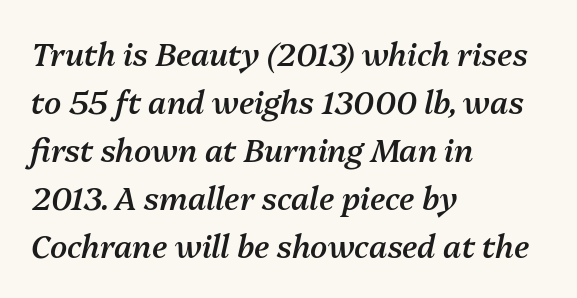
A bit beefed up — I'd call it semibold rather than bold. This block has exactly the height ordinary leading produces. Line starts are locked; line ends wander. Here the designer chose a conventional face with non-uniform glyph widths. Anything drawn beneath the words? Only blank space.
